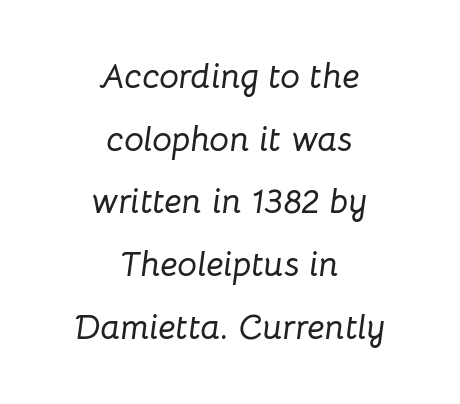
{"italic": "yes", "lean": "right", "slant_degrees": 8, "width": "normal", "stroke_contrast": "low", "x_height": "medium", "monospaced": "no", "underline": "no", "align": "center", "line_spacing_ratio": 1.79, "letter_spacing": "normal", "letter_spacing_em": 0.0, "glyph_px": 35}
